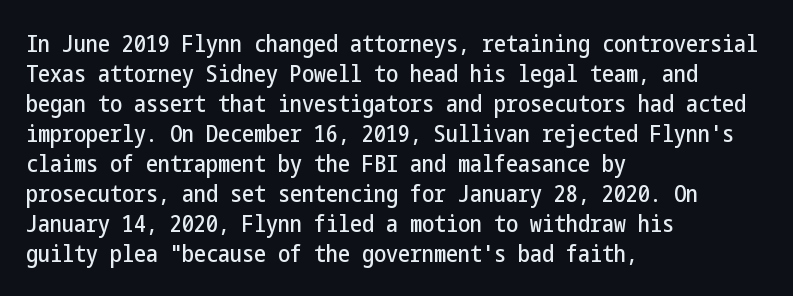
Q: Is the text italic (slanted)? A: No, it is upright.
Q: Is the text underlined? A: No.
Q: How is the paragraph aligned? A: Left-aligned.
Q: Is the spacing between letters normal or unusually wide? A: Normal.
Q: Is the spacing between lines tight, normal or loose? A: Normal.
